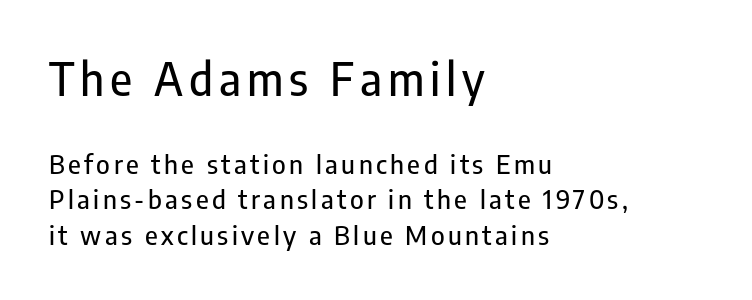
A typesetter would call this proportional, since set widths differ per character. The paragraph has a hard left edge and a soft right edge. A typesetter would mark this as roman, not italic. No word sits above an underline.
